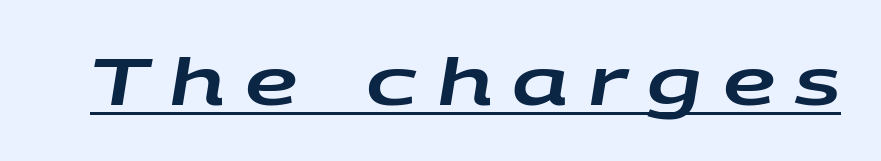
{"italic": "yes", "lean": "right", "slant_degrees": 9, "width": "wide", "stroke_contrast": "low", "x_height": "large", "monospaced": "no", "underline": "yes", "letter_spacing": "wide", "letter_spacing_em": 0.3, "glyph_px": 66}
